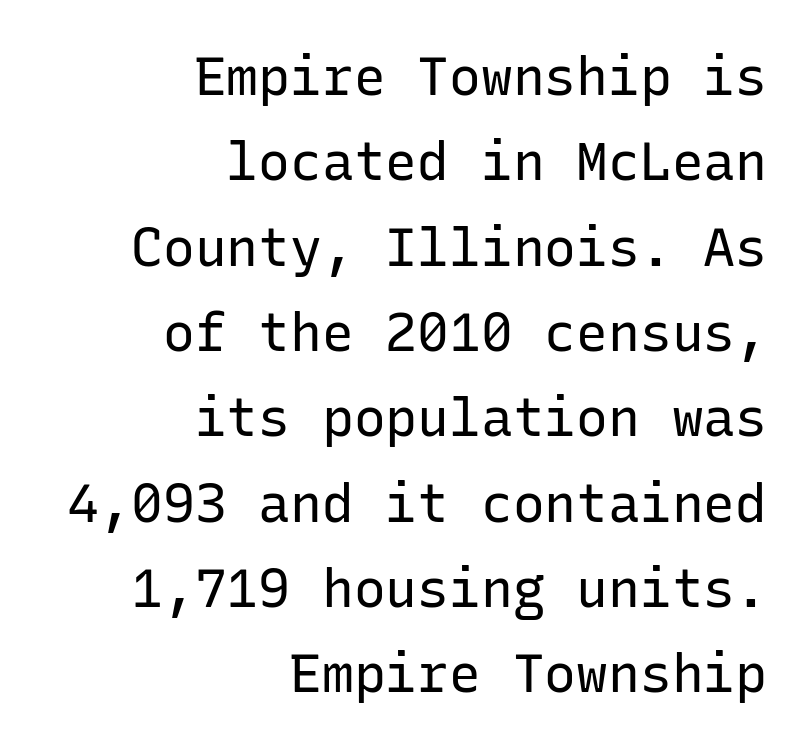
{"serif": "no", "italic": "no", "bold": "no", "weight": "regular", "width": "normal", "stroke_contrast": "low", "x_height": "medium", "monospaced": "yes", "underline": "no", "align": "right", "line_spacing": "normal", "line_spacing_ratio": 1.61, "letter_spacing": "normal", "letter_spacing_em": 0.0, "glyph_px": 53}
